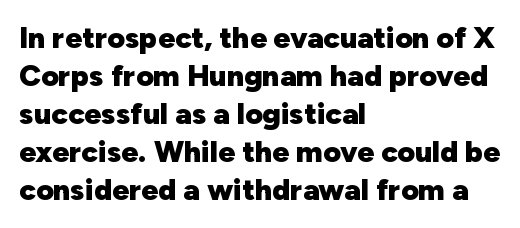
The rendering anchors every line to the left-hand side. A roman cut, with each character standing at attention. The type family on display is of the sans-serif kind. Leading matches the norm, producing a regular column. Clear beneath every line of the passage. Notice how thick the strokes are: this is what a full bold looks like.
